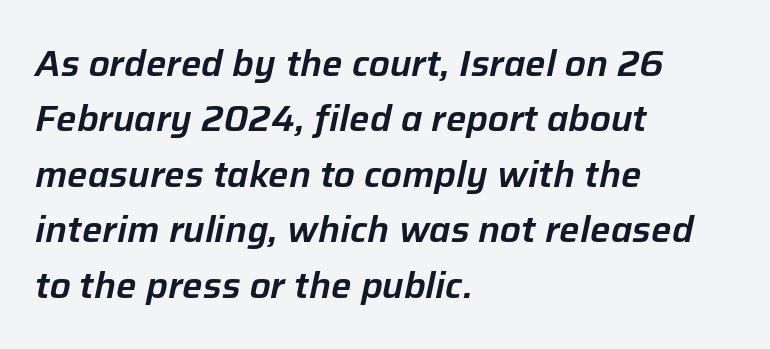
The specimen reads as italic at a glance. Spacing between characters is what you'd get straight out of the box. How would I describe the line gaps? Plain and ordinary. Notice how the passage keeps a crisp vertical edge on the left only. Note the varied advance widths — an 'i' is clearly narrower than an 'm'.
